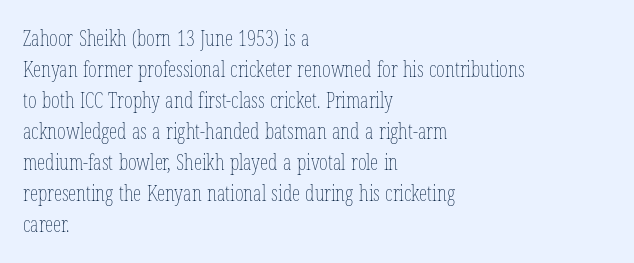
No chunkiness to these letters — they're not bold. The area under the type is left untouched. This rendering uses left alignment, leaving the right contour irregular. The font's upright variant was chosen for this text. Compared with typical body copy, the letter spacing here is the same.
